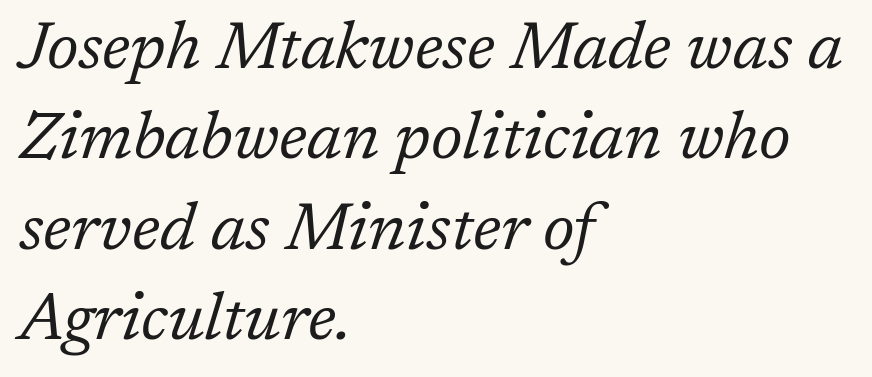
Plain, unruled lines of type. The designer went with a serif here, giving each stem small feet. The text block is weighted toward the left margin, trailing off unevenly rightward. You could call the tracking neutral — neither tight nor loose.
